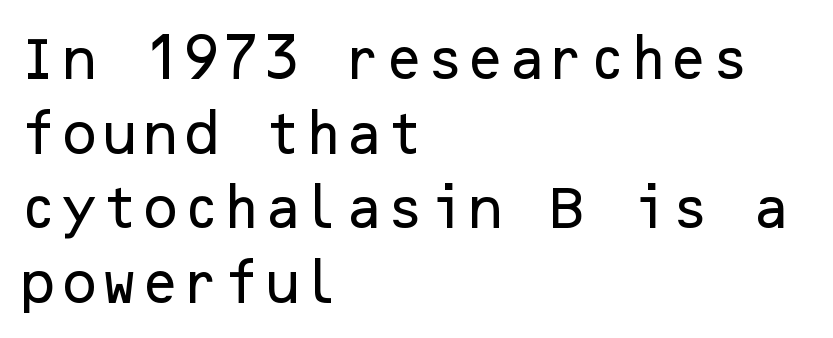
The setting favours the left margin, as ordinary paragraphs usually do. Nothing sits at the stroke ends, so this counts as sans-serif. Successive baselines arrive at the customary interval. Beneath every word, the page is bare.
